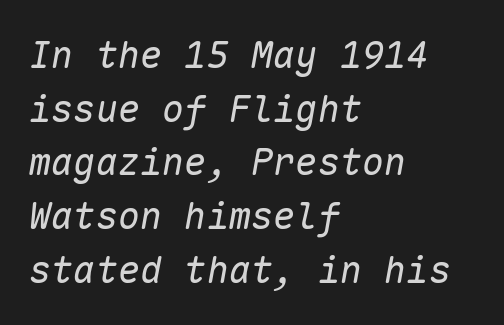
{"italic": "yes", "lean": "right", "slant_degrees": 10, "bold": "no", "weight": "regular", "width": "normal", "stroke_contrast": "low", "x_height": "medium", "monospaced": "yes", "underline": "no", "align": "left", "line_spacing": "normal", "line_spacing_ratio": 1.45, "letter_spacing": "normal", "letter_spacing_em": 0.0, "glyph_px": 37}
